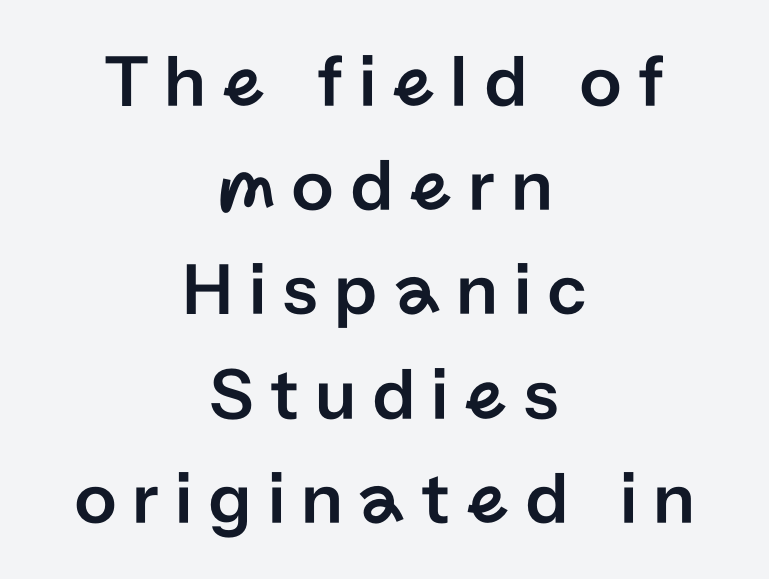
Q: Is the text italic (slanted)? A: No, it is upright.
Q: Is the typeface a serif or a sans-serif typeface? A: Sans-serif.
Q: Is the text underlined? A: No.
Q: How is the paragraph aligned? A: Centered.
Q: Is the spacing between letters normal or unusually wide? A: Unusually wide.
Q: Is the spacing between lines tight, normal or loose? A: Normal.
Q: Width (condensed, normal, or wide)? A: Normal.
Q: Stroke contrast? A: Low.
Q: x-height? A: Medium.
Q: Monospaced? A: No.
